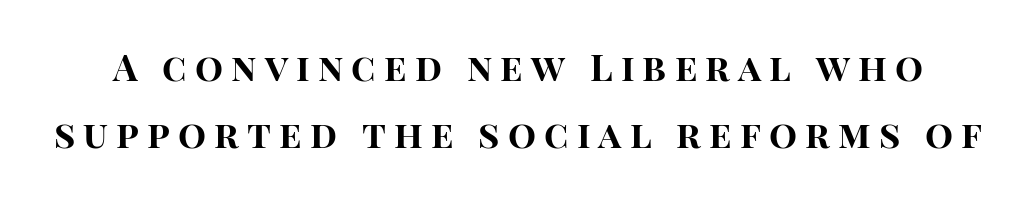
Q: Is the text bold? A: Yes.
Q: Is the text italic (slanted)? A: No, it is upright.
Q: Is the typeface a serif or a sans-serif typeface? A: Sans-serif.
Q: Is the text underlined? A: No.
Q: Is the spacing between letters normal or unusually wide? A: Unusually wide.
Q: Width (condensed, normal, or wide)? A: Normal.
Q: Stroke contrast? A: High.
Q: x-height? A: Large.
Q: Monospaced? A: No.
